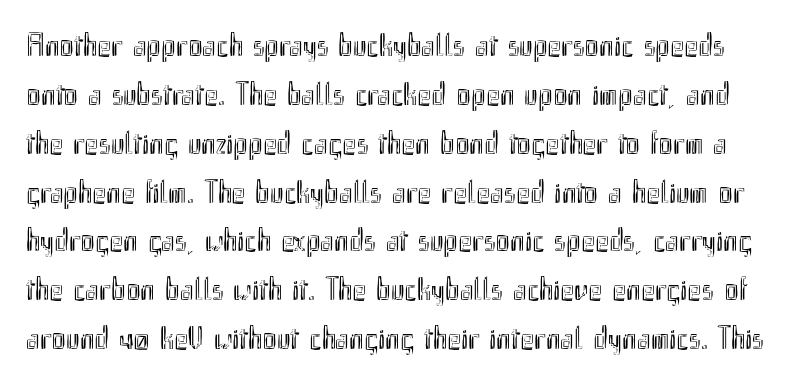
The image shows 33 px condensed type, upright; set normal line spacing (1.48x), normal letter spacing, not underlined; a small x-height.
